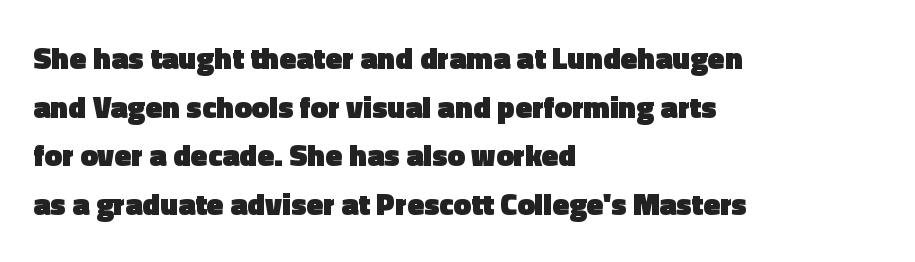
Each line starts at the same left margin while the right side varies. Quick note: not italic, upright. Any mark beneath the type? The region is blank. Looks like regular typesetting: each glyph gets only the width it needs. Is this a sans? Yes — the strokes have no serifs.
